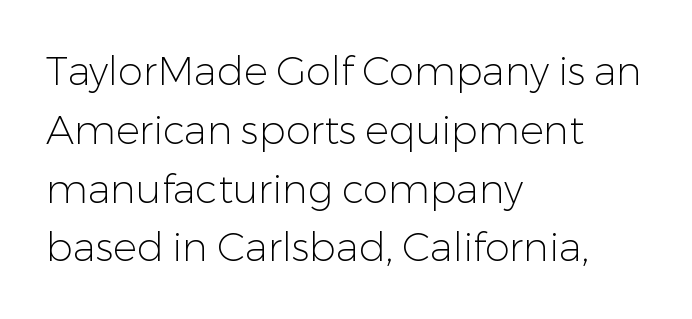
Q: Is the text bold? A: No.
Q: Is the text italic (slanted)? A: No, it is upright.
Q: Is the typeface a serif or a sans-serif typeface? A: Sans-serif.
Q: Is the text underlined? A: No.
Q: How is the paragraph aligned? A: Left-aligned.
Q: Is the spacing between letters normal or unusually wide? A: Normal.
Q: Is the spacing between lines tight, normal or loose? A: Normal.
Q: Width (condensed, normal, or wide)? A: Normal.
Q: Stroke contrast? A: Low.
Q: x-height? A: Medium.
Q: Monospaced? A: No.
